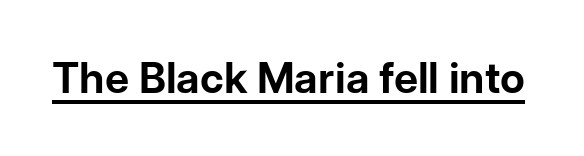
The image shows 42 px bold sans-serif type, upright; set normal letter spacing, underlined; low stroke contrast and a medium x-height.
